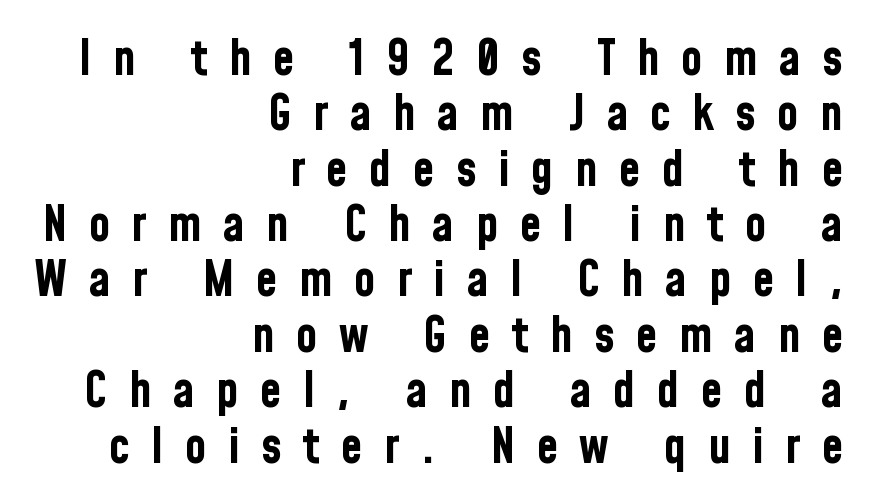
{"serif": "no", "italic": "no", "bold": "yes", "weight": "bold", "width": "condensed", "stroke_contrast": "low", "x_height": "medium", "monospaced": "no", "underline": "no", "align": "right", "line_spacing": "tight", "line_spacing_ratio": 1.13, "letter_spacing": "wide", "letter_spacing_em": 0.44, "glyph_px": 49}
